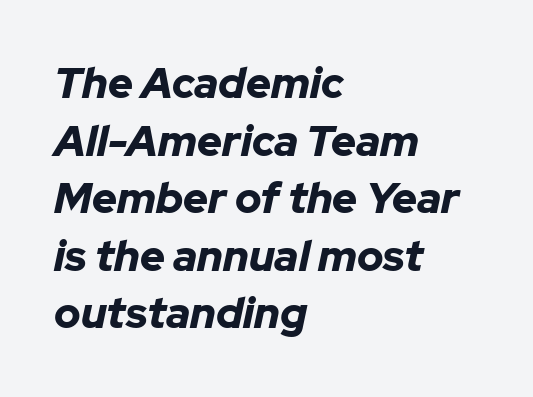
The image shows 43 px bold type, italic (leaning right); set left-aligned, normal line spacing (1.34x), normal letter spacing, not underlined; low stroke contrast and a medium x-height.
